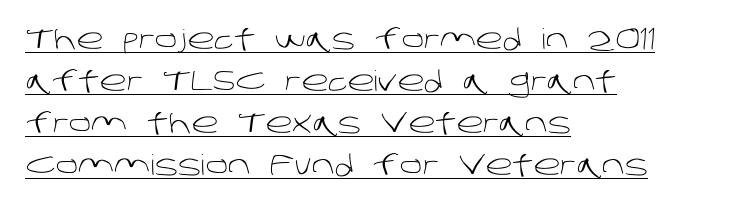
Somebody hit Ctrl+U on this one — the words are underlined. Vertical spacing — default. You could not count columns in this text — the font is proportionally spaced. Is the type heavy? It reads as light-to-regular instead.
